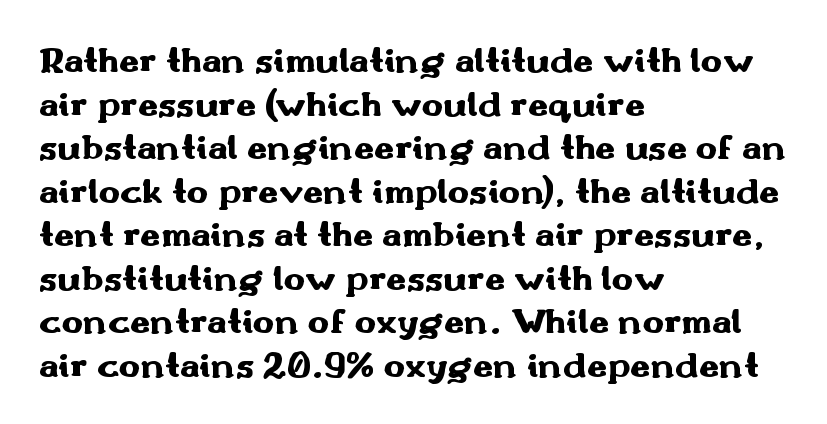
The image shows 36 px heavy, wide sans-serif type, upright; set left-aligned, line spacing 1.21x, normal letter spacing, not underlined; medium stroke contrast and a small x-height.
